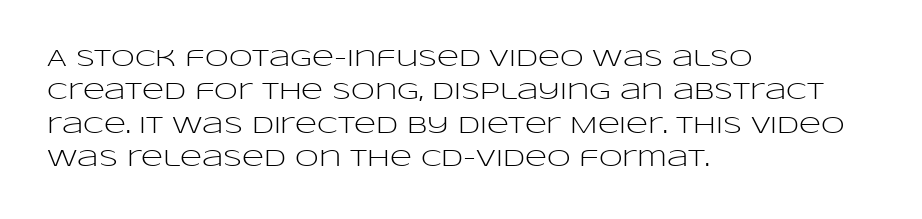
Q: Is the text bold? A: No.
Q: Is the text italic (slanted)? A: No, it is upright.
Q: Is the text underlined? A: No.
Q: How is the paragraph aligned? A: Left-aligned.
Q: Is the spacing between letters normal or unusually wide? A: Normal.
Q: Is the spacing between lines tight, normal or loose? A: Normal.
